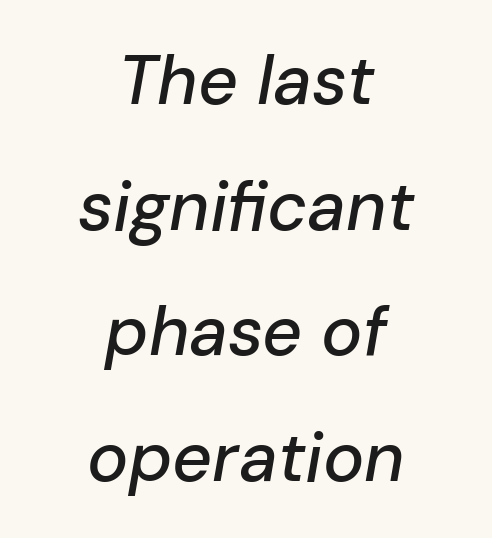
Q: Is the text italic (slanted)? A: Yes, it leans right by about 10 degrees.
Q: Is the text underlined? A: No.
Q: How is the paragraph aligned? A: Centered.
Q: Is the spacing between letters normal or unusually wide? A: Normal.
Q: Width (condensed, normal, or wide)? A: Normal.
Q: Stroke contrast? A: Low.
Q: x-height? A: Medium.
Q: Monospaced? A: No.
